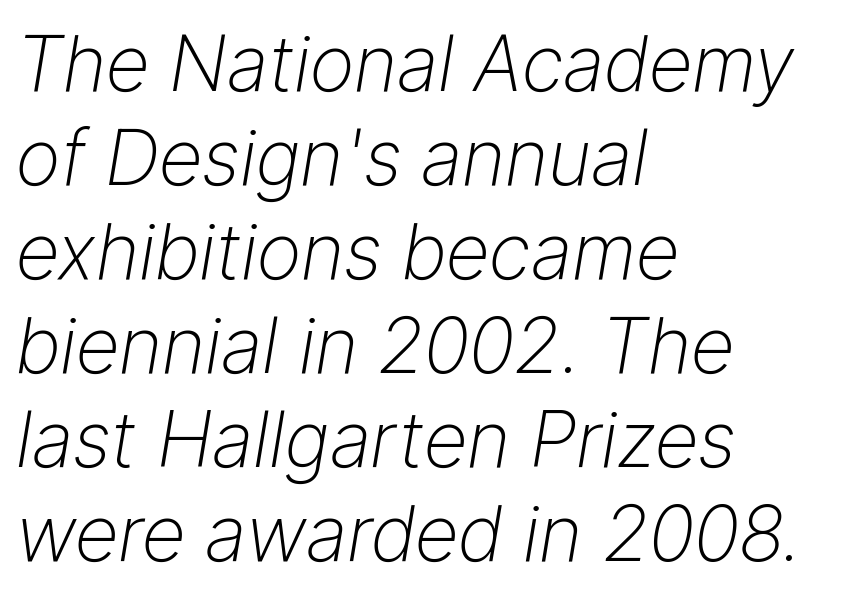
The image shows 77 px light type, italic (leaning right); set left-aligned, line spacing 1.22x, normal letter spacing, not underlined; low stroke contrast and a medium x-height.
